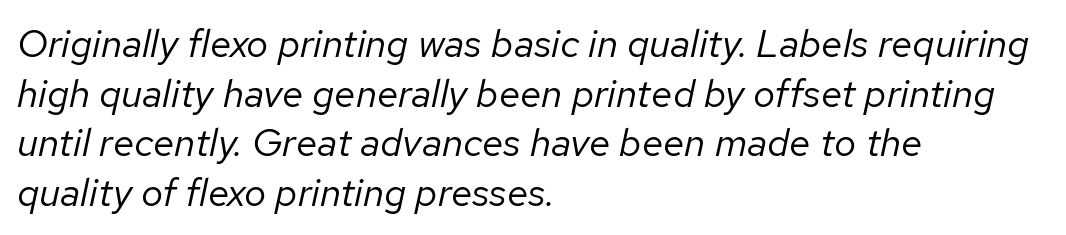
Q: Is the text bold? A: No.
Q: Is the text italic (slanted)? A: Yes, it leans right by about 12 degrees.
Q: Is the text underlined? A: No.
Q: How is the paragraph aligned? A: Left-aligned.
Q: Is the spacing between letters normal or unusually wide? A: Normal.
Q: Is the spacing between lines tight, normal or loose? A: Normal.
Q: Width (condensed, normal, or wide)? A: Normal.
Q: Stroke contrast? A: Low.
Q: x-height? A: Medium.
Q: Monospaced? A: No.
